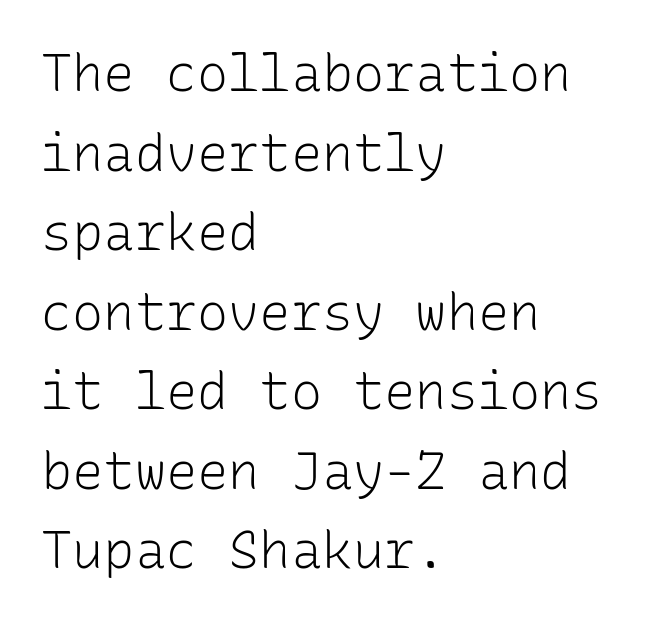
Q: Is the text bold? A: No.
Q: Is the text italic (slanted)? A: No, it is upright.
Q: Is the typeface a serif or a sans-serif typeface? A: Sans-serif.
Q: Is the text underlined? A: No.
Q: How is the paragraph aligned? A: Left-aligned.
Q: Is the spacing between letters normal or unusually wide? A: Normal.
Q: Is the spacing between lines tight, normal or loose? A: Normal.
Q: Width (condensed, normal, or wide)? A: Normal.
Q: Stroke contrast? A: Low.
Q: x-height? A: Medium.
Q: Monospaced? A: Yes.
